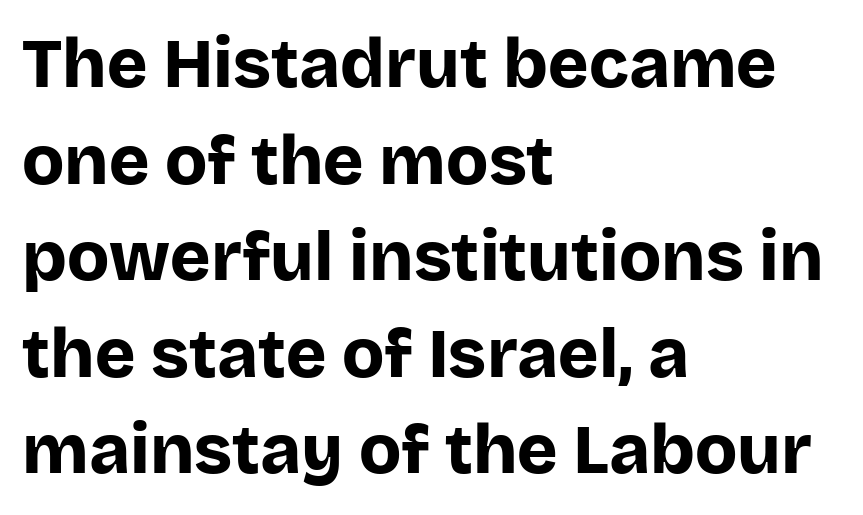
The image shows 69 px bold sans-serif type, upright; set left-aligned, normal line spacing (1.4x), normal letter spacing, not underlined; low stroke contrast and a large x-height.
